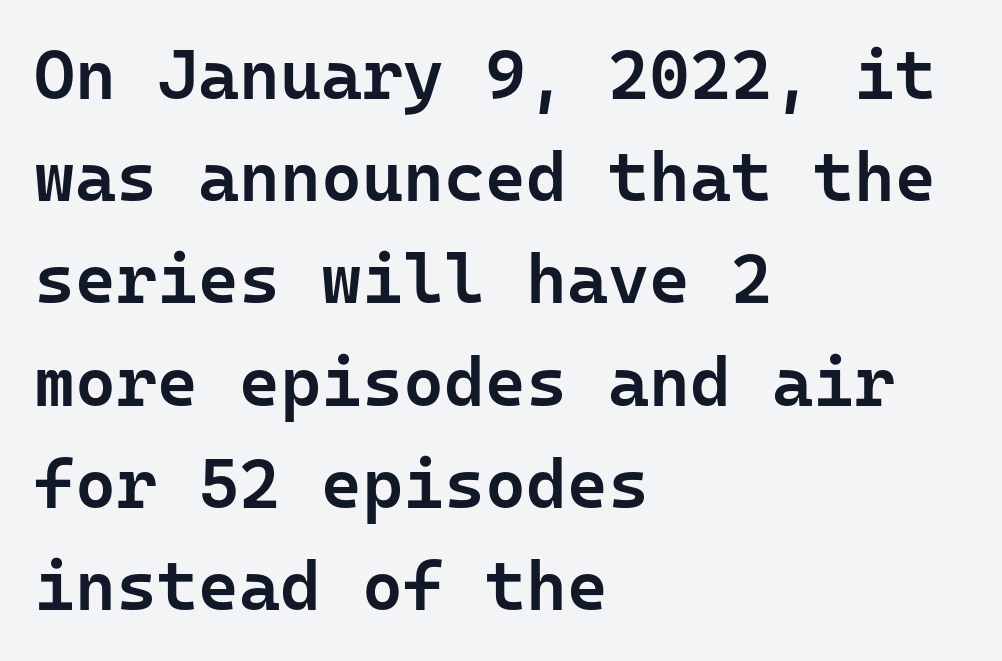
Q: Is the text bold? A: Semi-bold.
Q: Is the text italic (slanted)? A: No, it is upright.
Q: Is the typeface a serif or a sans-serif typeface? A: Sans-serif.
Q: Is the text underlined? A: No.
Q: How is the paragraph aligned? A: Left-aligned.
Q: Is the spacing between letters normal or unusually wide? A: Normal.
Q: Is the spacing between lines tight, normal or loose? A: Normal.
Q: Width (condensed, normal, or wide)? A: Normal.
Q: Stroke contrast? A: Low.
Q: x-height? A: Medium.
Q: Monospaced? A: Yes.
